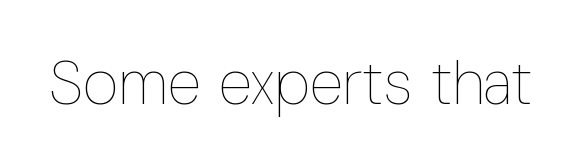
{"italic": "no", "bold": "no", "weight": "thin", "width": "condensed", "stroke_contrast": "low", "x_height": "medium", "monospaced": "no", "underline": "no", "letter_spacing": "normal", "letter_spacing_em": 0.0, "glyph_px": 62}
